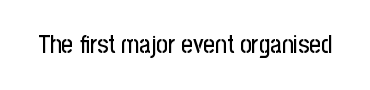
Q: Is the text italic (slanted)? A: No, it is upright.
Q: Is the text underlined? A: No.
Q: Is the spacing between letters normal or unusually wide? A: Normal.
